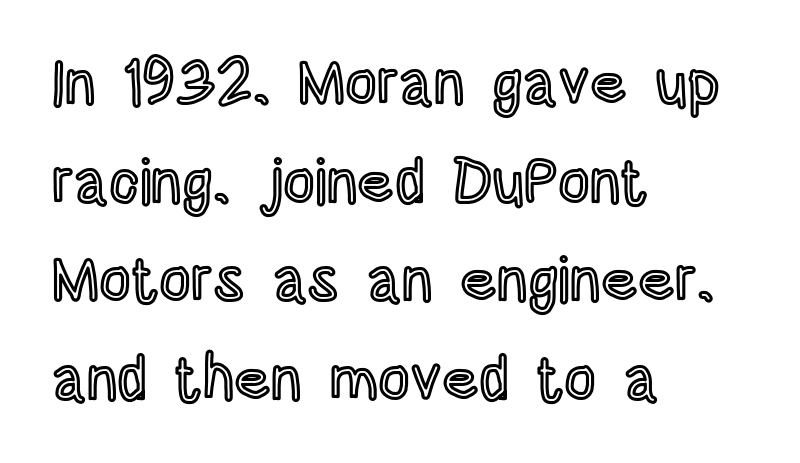
Q: Is the text italic (slanted)? A: No, it is upright.
Q: Is the text underlined? A: No.
Q: How is the paragraph aligned? A: Left-aligned.
Q: Is the spacing between letters normal or unusually wide? A: Normal.
Q: Is the spacing between lines tight, normal or loose? A: Normal.
Q: Width (condensed, normal, or wide)? A: Condensed.
Q: x-height? A: Large.
Q: Monospaced? A: No.
